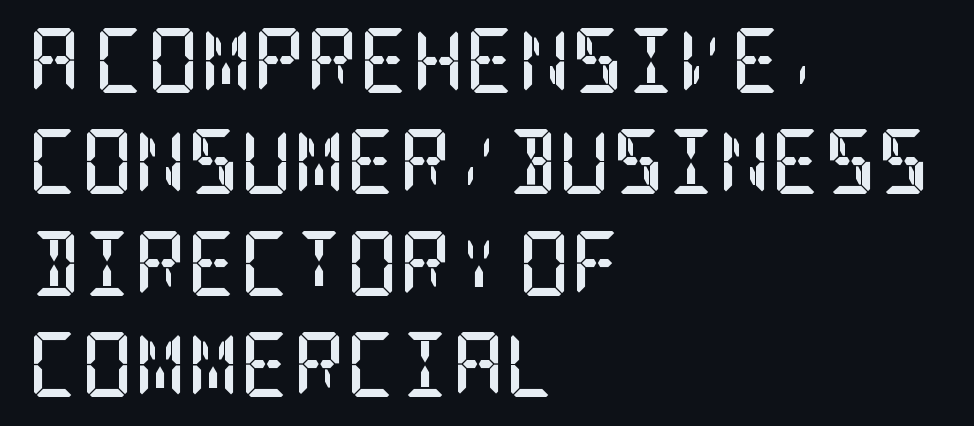
The image shows 65 px semibold, condensed serif type, upright; set left-aligned, normal line spacing (1.56x), normal letter spacing, not underlined; low stroke contrast and a large x-height.
